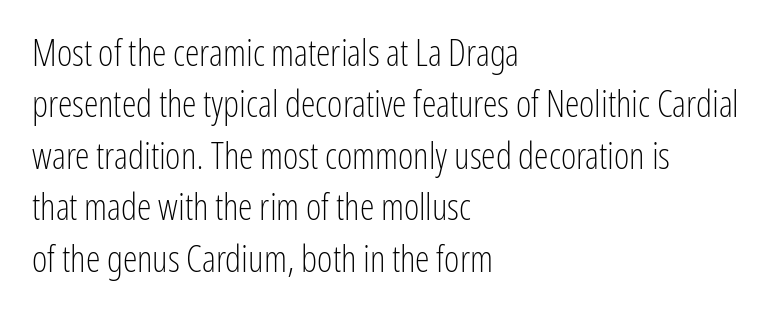
{"serif": "no", "italic": "no", "bold": "no", "weight": "light", "width": "condensed", "stroke_contrast": "low", "x_height": "medium", "monospaced": "no", "underline": "no", "align": "left", "line_spacing": "normal", "line_spacing_ratio": 1.39, "letter_spacing": "normal", "letter_spacing_em": 0.0, "glyph_px": 37}
